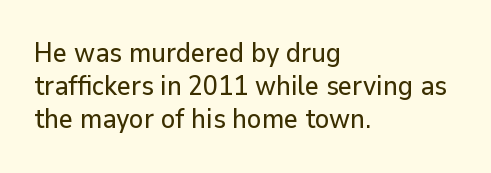
Every row of glyphs begins at an identical x-position on the left. These lines were composed using upright roman letters. Standard letterfit; no display-style spreading of the glyphs. The glyphs are unaccompanied by any horizontal stroke below them.
